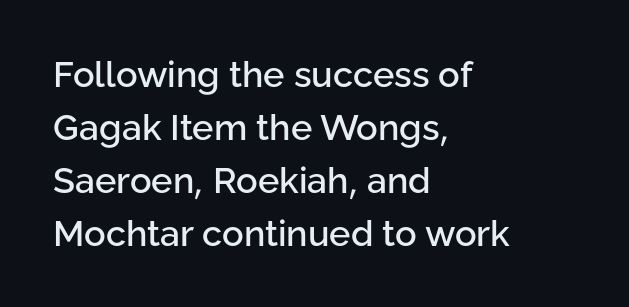
Q: Is the text italic (slanted)? A: No, it is upright.
Q: Is the typeface a serif or a sans-serif typeface? A: Sans-serif.
Q: Is the text underlined? A: No.
Q: How is the paragraph aligned? A: Left-aligned.
Q: Is the spacing between letters normal or unusually wide? A: Normal.
Q: Is the spacing between lines tight, normal or loose? A: Normal.
Q: Width (condensed, normal, or wide)? A: Normal.
Q: Stroke contrast? A: Low.
Q: x-height? A: Medium.
Q: Monospaced? A: No.
